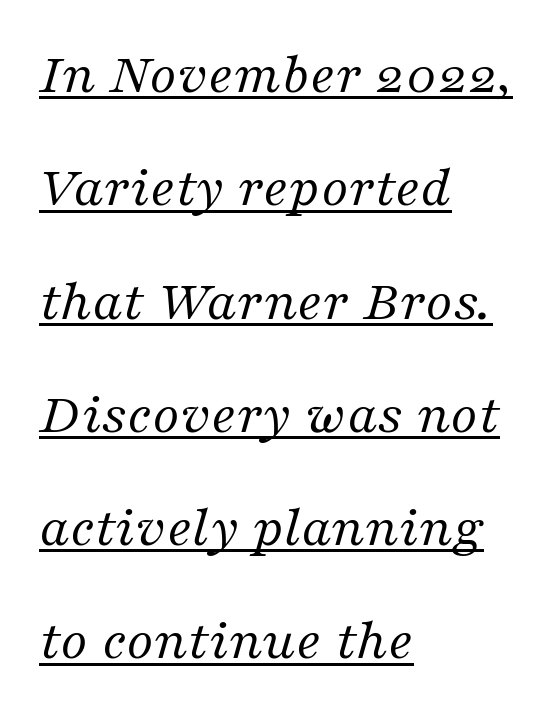
The image shows 59 px regular-weight serif type, italic (leaning right); set left-aligned, loose line spacing (1.92x), normal letter spacing, underlined; medium stroke contrast and a medium x-height.
